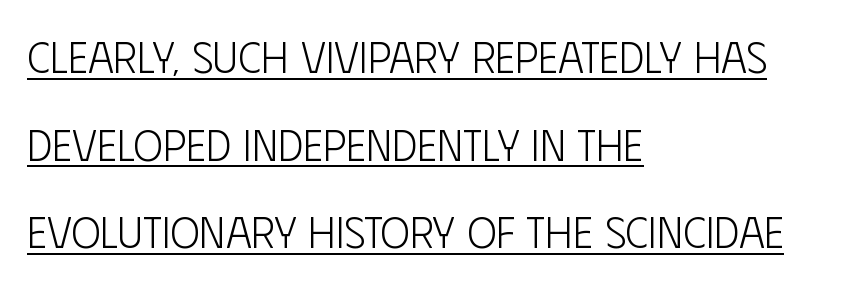
Think standard paragraph weight, or any step lighter than that. Glyph-to-glyph distance matches everyday printed text. All the whitespace from short lines collects on the right. Check the space under the baseline: a stroke is drawn there. Examine the stroke ends and you'll find no serifs.
